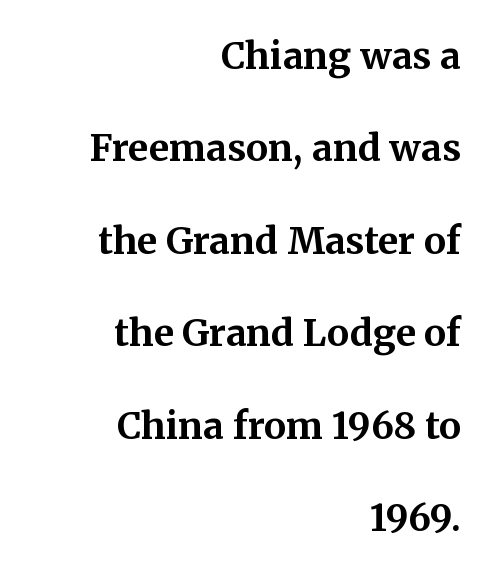
Yep, those are serifs on the letters. Horizontal alignment here is rightward, an uncommon choice for prose. The line texture is even and compact thanks to regular tracking. A clean baseline with only descenders dipping below it. Ordinary non-slanted type is in use.
